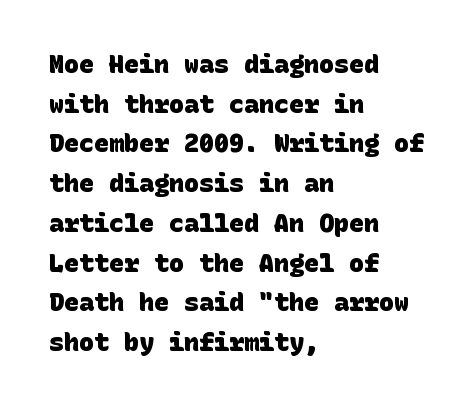
Plain, unruled lines of type. Reading down the column, the eye jumps a familiar distance to each next line. These lines keep a tight, regular rhythm from letter to letter. Weight check: bold — yes, fully.
